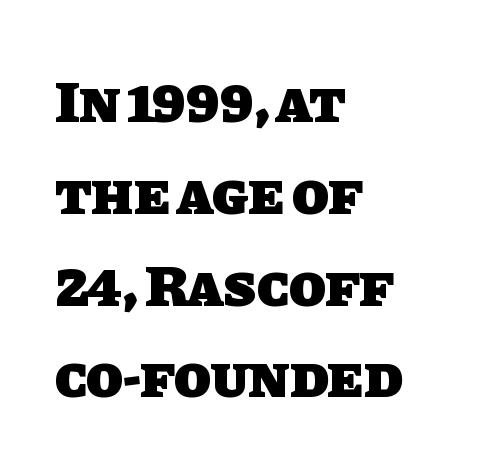
{"serif": "no", "bold": "yes", "weight": "heavy", "width": "normal", "stroke_contrast": "low", "x_height": "large", "monospaced": "no", "underline": "no", "align": "left", "line_spacing": "normal", "line_spacing_ratio": 1.53, "letter_spacing": "normal", "letter_spacing_em": 0.0, "glyph_px": 60}
